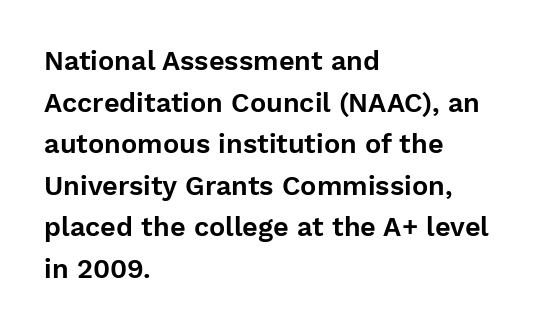
A typesetter would call this zero additional tracking. Line beginnings align vertically; line endings do not. The leading is moderate, giving the passage an even texture. No italicization has been applied; the sample stays upright. This rendering features lettering with no underline.
